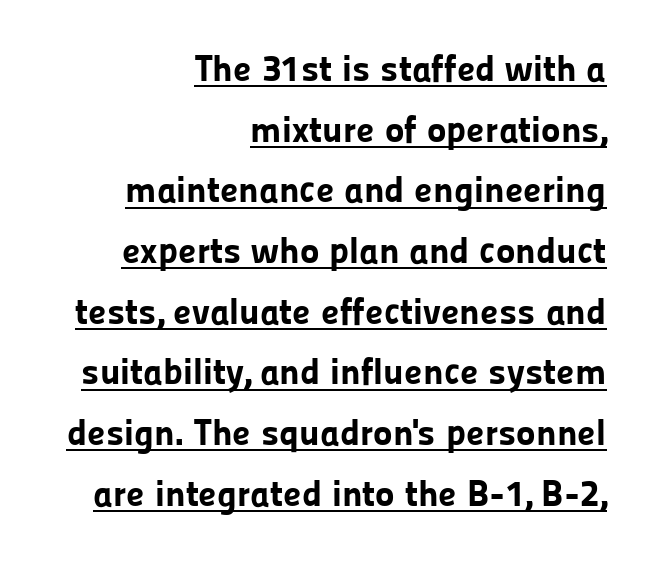
The image shows 37 px bold sans-serif type, upright; set right-aligned, normal line spacing (1.64x), normal letter spacing, underlined; low stroke contrast and a medium x-height.
